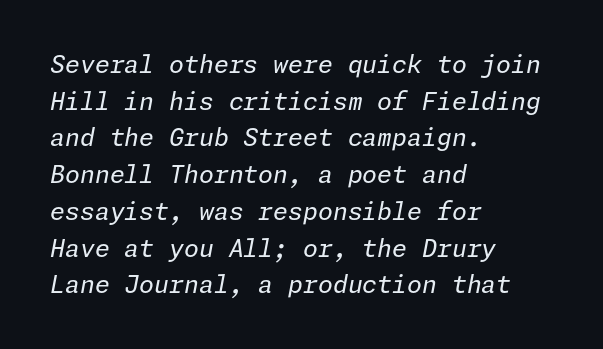
The image shows 24 px text type, italic (leaning right); set left-aligned, normal line spacing (1.53x), normal letter spacing, not underlined.
